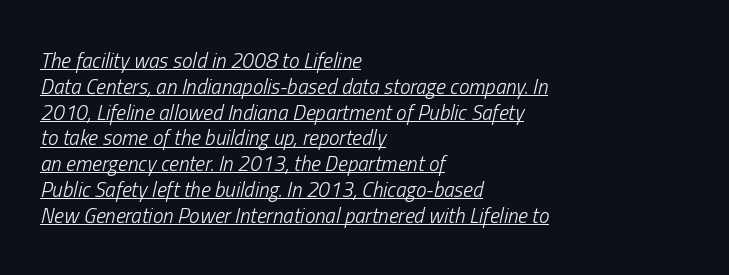
Designer's note — italics engaged. Weight class: somewhere from thin through regular. Typeset ragged right — the left edge is the straight one. No extra tracking has been applied to these lines. Does a line run under the words? Yes, clearly.
